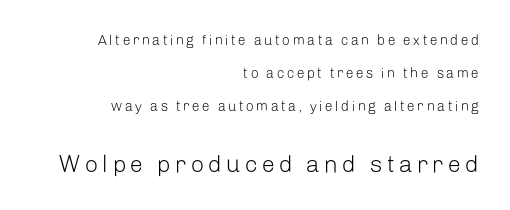
The axis of the letterforms is exactly vertical. One glance says open: line gaps are wider than usual. The area under the type is left untouched. Ink coverage per letter is moderate at most.
